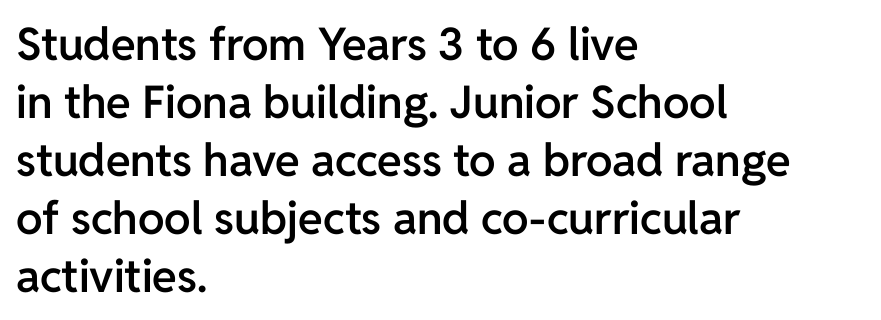
Q: Is the text bold? A: Semi-bold.
Q: Is the text italic (slanted)? A: No, it is upright.
Q: Is the typeface a serif or a sans-serif typeface? A: Sans-serif.
Q: Is the text underlined? A: No.
Q: How is the paragraph aligned? A: Left-aligned.
Q: Is the spacing between letters normal or unusually wide? A: Normal.
Q: Is the spacing between lines tight, normal or loose? A: Normal.
Q: Width (condensed, normal, or wide)? A: Normal.
Q: Stroke contrast? A: Low.
Q: x-height? A: Medium.
Q: Monospaced? A: No.
